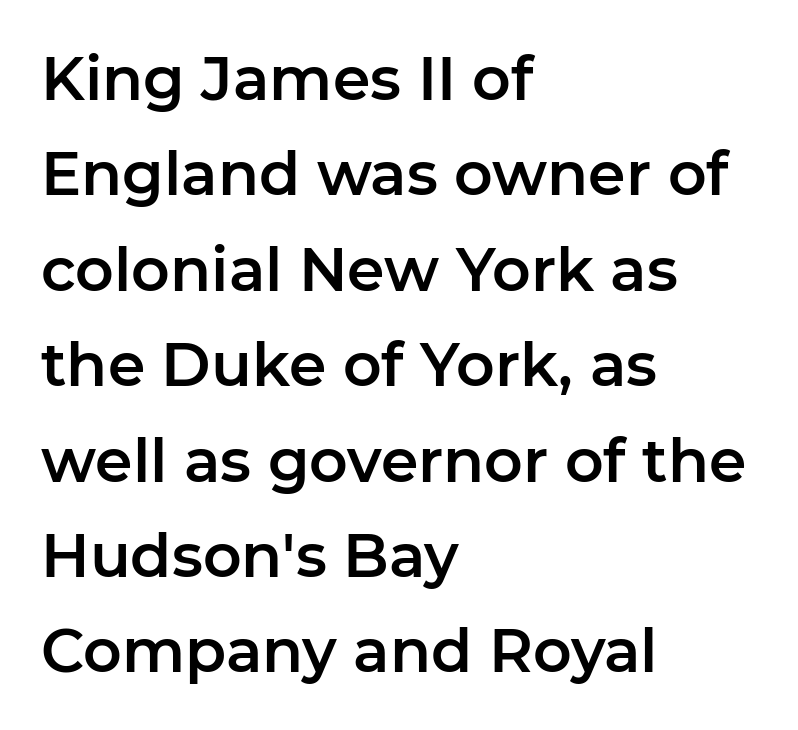
The image shows 60 px sans-serif type, upright; set left-aligned, normal line spacing (1.59x), normal letter spacing, not underlined; low stroke contrast and a medium x-height.
